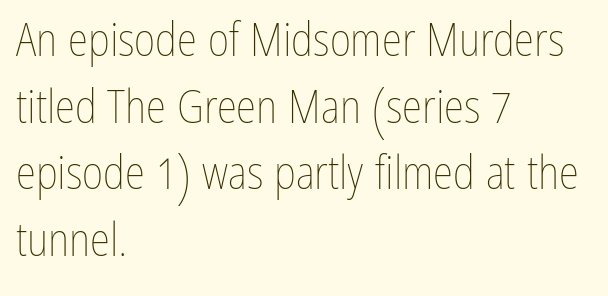
Q: Is the text bold? A: No.
Q: Is the text italic (slanted)? A: No, it is upright.
Q: Is the text underlined? A: No.
Q: How is the paragraph aligned? A: Left-aligned.
Q: Is the spacing between letters normal or unusually wide? A: Normal.
Q: Is the spacing between lines tight, normal or loose? A: Normal.
Q: Width (condensed, normal, or wide)? A: Condensed.
Q: Stroke contrast? A: Low.
Q: x-height? A: Medium.
Q: Monospaced? A: No.
